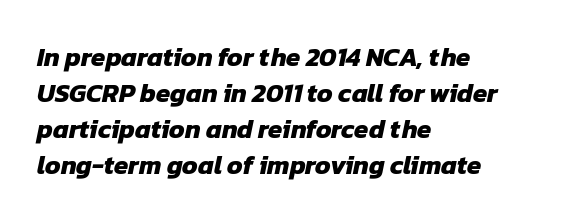
A dark, heavy texture on the line: the type is bold. One glance says typical: line gaps are just what's usual. The space directly below the letters is spotless. Line beginnings align vertically; line endings do not.
